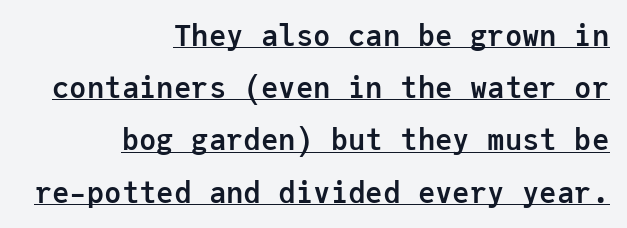
Q: Is the text bold? A: Yes.
Q: Is the text italic (slanted)? A: No, it is upright.
Q: Is the typeface a serif or a sans-serif typeface? A: Sans-serif.
Q: Is the text underlined? A: Yes.
Q: How is the paragraph aligned? A: Right-aligned.
Q: Is the spacing between letters normal or unusually wide? A: Normal.
Q: Width (condensed, normal, or wide)? A: Normal.
Q: Stroke contrast? A: Low.
Q: x-height? A: Medium.
Q: Monospaced? A: Yes.
